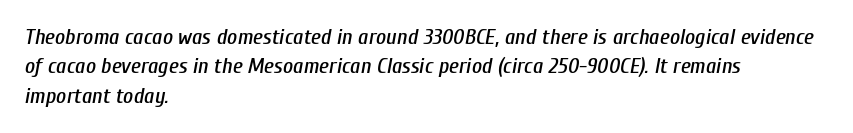
The image shows 22 px text type, italic (leaning right); set left-aligned, normal line spacing (1.33x), normal letter spacing, not underlined.
